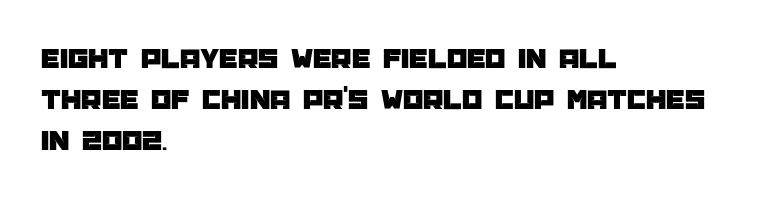
The image shows 29 px sans-serif type, upright; set left-aligned, normal line spacing (1.42x), normal letter spacing, not underlined; low stroke contrast and a large x-height.
